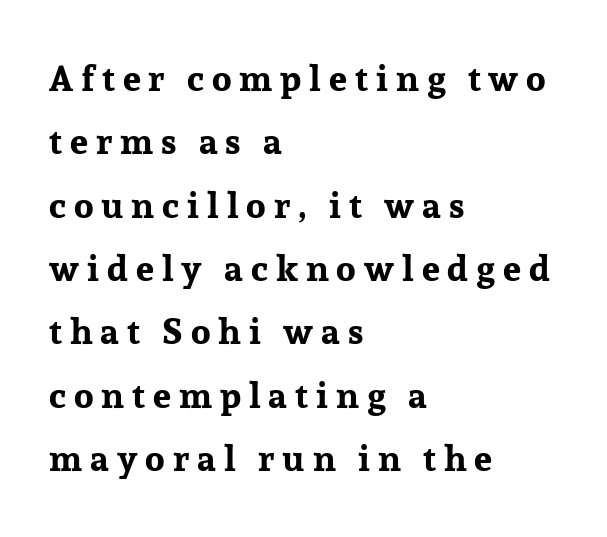
Q: Is the text bold? A: Yes.
Q: Is the text italic (slanted)? A: No, it is upright.
Q: Is the typeface a serif or a sans-serif typeface? A: Serif.
Q: Is the text underlined? A: No.
Q: How is the paragraph aligned? A: Left-aligned.
Q: Is the spacing between letters normal or unusually wide? A: Unusually wide.
Q: Width (condensed, normal, or wide)? A: Normal.
Q: Stroke contrast? A: Low.
Q: x-height? A: Medium.
Q: Monospaced? A: No.
